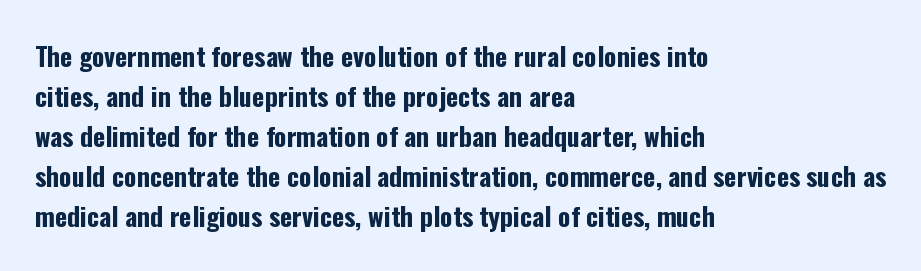
The image shows 26 px bold type, upright; set left-aligned, normal line spacing (1.54x), normal letter spacing, not underlined.
